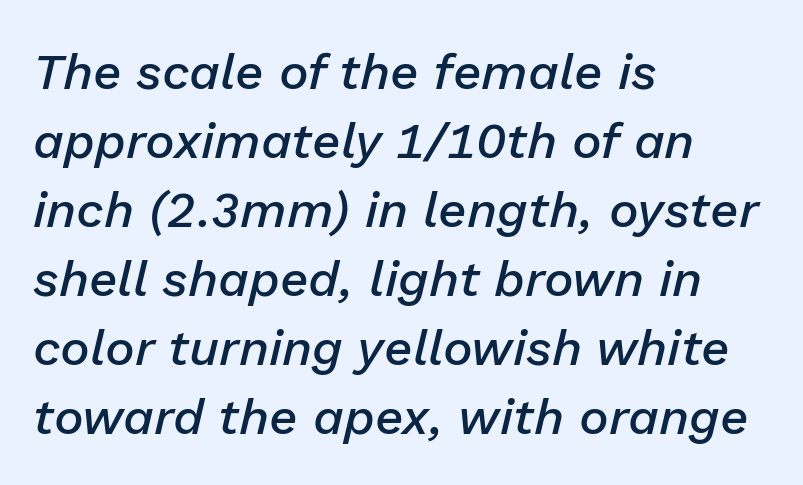
The image shows 50 px semibold type, italic (leaning right); set left-aligned, normal line spacing (1.38x), normal letter spacing, not underlined; low stroke contrast and a medium x-height.
